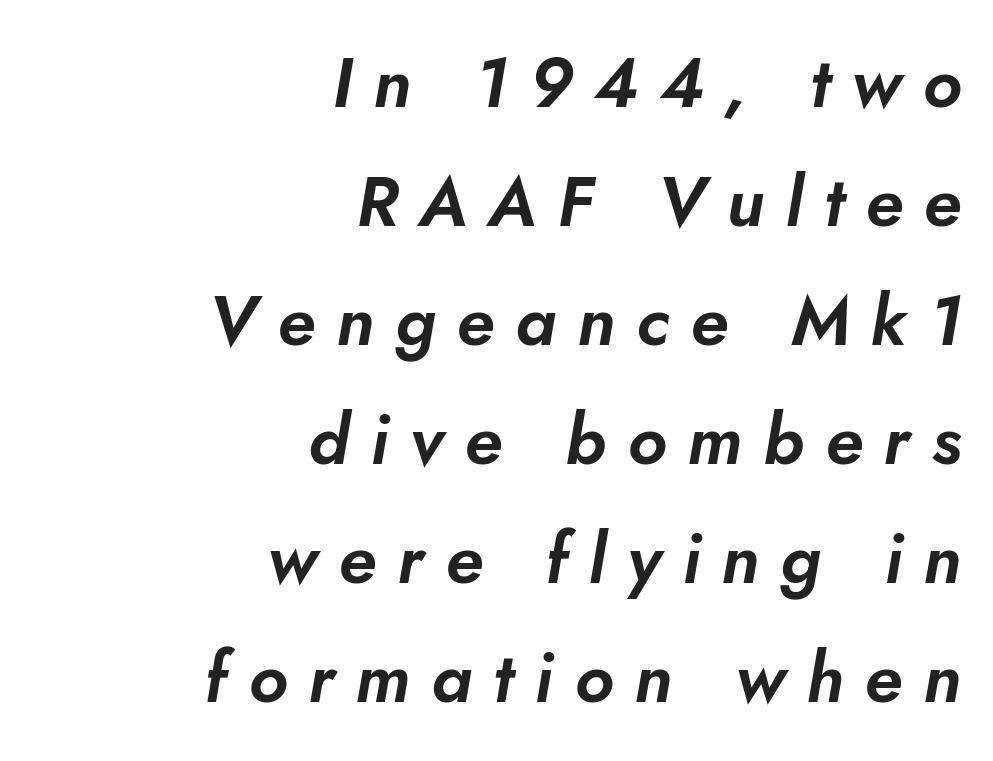
{"italic": "yes", "lean": "right", "slant_degrees": 5, "width": "normal", "stroke_contrast": "low", "x_height": "small", "monospaced": "no", "underline": "no", "align": "right", "line_spacing": "normal", "line_spacing_ratio": 1.7, "letter_spacing": "wide", "letter_spacing_em": 0.3, "glyph_px": 70}
